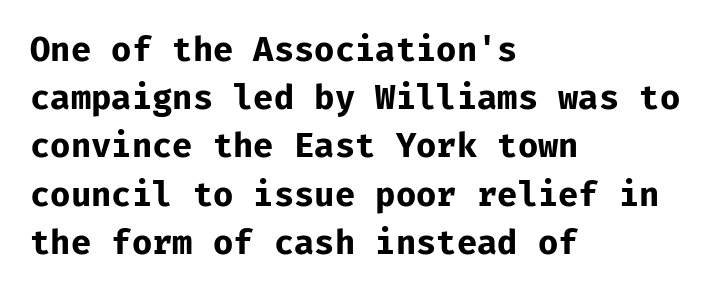
{"serif": "no", "italic": "no", "bold": "yes", "weight": "bold", "width": "normal", "stroke_contrast": "low", "x_height": "medium", "monospaced": "yes", "underline": "no", "align": "left", "line_spacing": "normal", "line_spacing_ratio": 1.46, "letter_spacing": "normal", "letter_spacing_em": 0.0, "glyph_px": 33}
